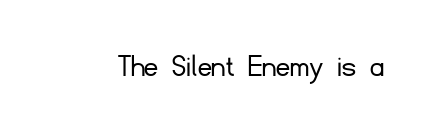
{"serif": "no", "italic": "no", "bold": "no", "weight": "light", "width": "normal", "stroke_contrast": "low", "x_height": "small", "monospaced": "no", "underline": "no", "letter_spacing": "normal", "letter_spacing_em": 0.0, "glyph_px": 34}
